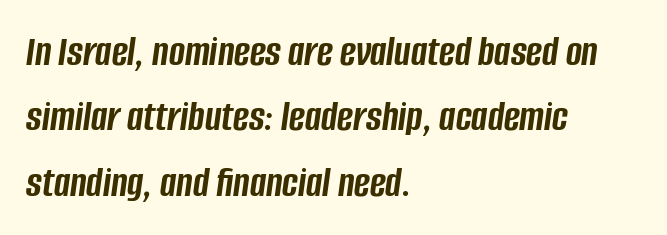
Typesetter's note: full bold, strokes at maximum text heaviness. The face used here is rendered with its standard letterfit. The rows are spaced the way most documents space them. Horizontal alignment here is leftward, the default for most running prose. The passage shown is typed in a proportional face where columns would drift.
